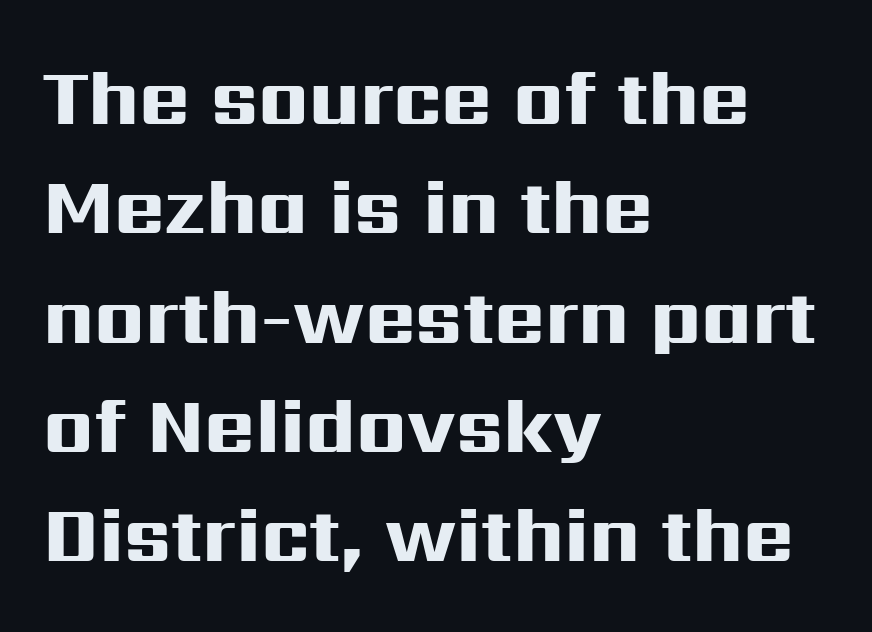
A typesetter would mark this as roman, not italic. The typesetting leans heavy: a genuine bold. Between one letter and the next there's only the usual sliver of space. Look at the bottom of the vertical strokes: they stop flat, with no serifs. The line-height multiplier appears to be the usual default.
